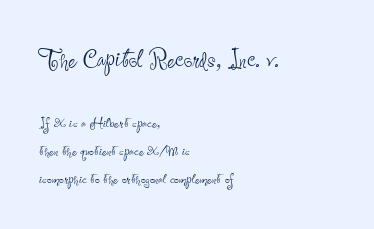
The image shows 30 px thin, condensed sans-serif type; set left-aligned, normal line spacing (1.64x), normal letter spacing, not underlined; the first (top) block is 1.76x larger; low stroke contrast and a small x-height.
